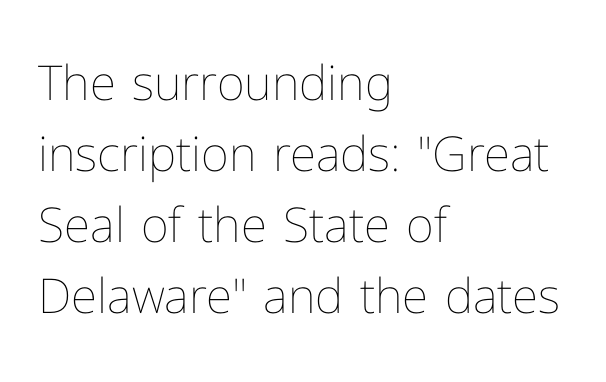
The image shows 48 px thin type, upright; set left-aligned, normal line spacing (1.48x), normal letter spacing, not underlined; low stroke contrast and a medium x-height.
